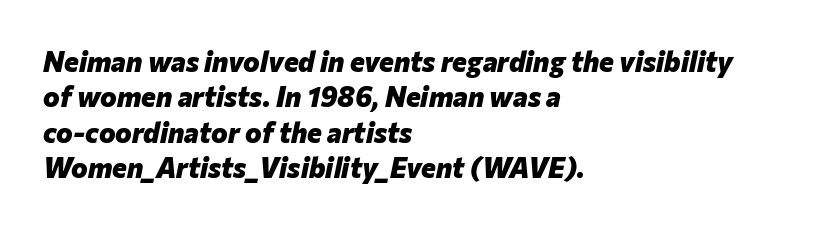
Q: Is the text bold? A: Yes.
Q: Is the text italic (slanted)? A: Yes, it leans right by about 12 degrees.
Q: Is the text underlined? A: No.
Q: How is the paragraph aligned? A: Left-aligned.
Q: Is the spacing between letters normal or unusually wide? A: Normal.
Q: Is the spacing between lines tight, normal or loose? A: Normal.
Q: Width (condensed, normal, or wide)? A: Normal.
Q: Stroke contrast? A: Low.
Q: x-height? A: Medium.
Q: Monospaced? A: No.
